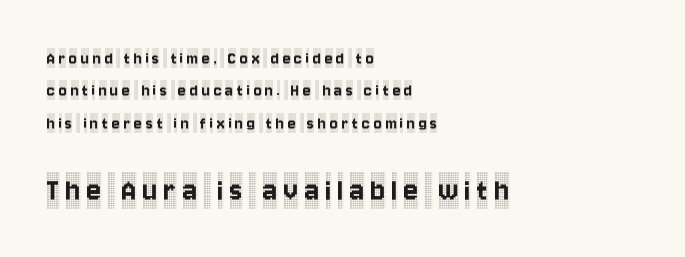
{"serif": "yes", "italic": "no", "width": "condensed", "x_height": "large", "monospaced": "no", "underline": "no", "align": "left", "line_spacing_ratio": 1.71, "larger_block": "second", "size_ratio": 1.79, "glyph_px": 34}
